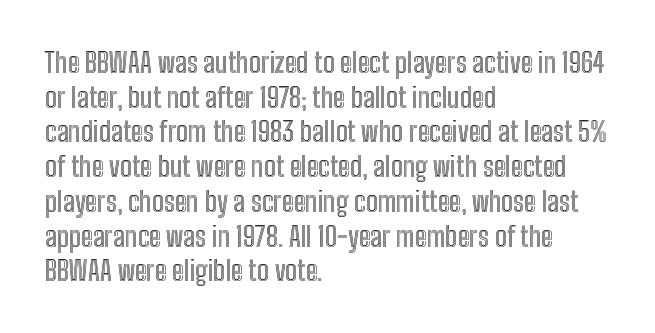
{"italic": "no", "width": "condensed", "x_height": "medium", "monospaced": "no", "underline": "no", "align": "left", "line_spacing_ratio": 1.24, "letter_spacing": "normal", "letter_spacing_em": 0.0, "glyph_px": 28}
